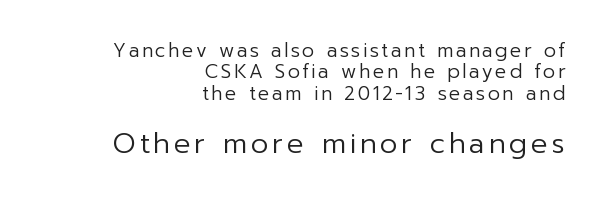
Q: Is the text bold? A: No.
Q: Is the text italic (slanted)? A: No, it is upright.
Q: Is the typeface a serif or a sans-serif typeface? A: Sans-serif.
Q: Is the text underlined? A: No.
Q: How is the paragraph aligned? A: Right-aligned.
Q: Is the spacing between lines tight, normal or loose? A: Tight.
Q: Which block of text is set in a larger size, the first (top) or the second (bottom)? A: The second (bottom) one.
Q: Width (condensed, normal, or wide)? A: Normal.
Q: Stroke contrast? A: Low.
Q: x-height? A: Medium.
Q: Monospaced? A: No.
